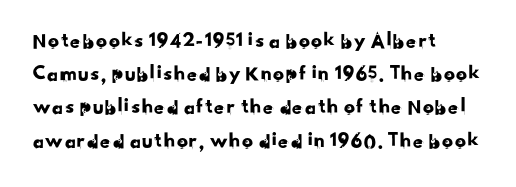
Q: Is the text underlined? A: No.
Q: How is the paragraph aligned? A: Left-aligned.
Q: Is the spacing between letters normal or unusually wide? A: Normal.
Q: Is the spacing between lines tight, normal or loose? A: Normal.
